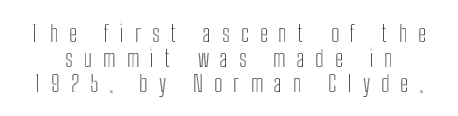
{"italic": "no", "underline": "no", "line_spacing": "tight", "line_spacing_ratio": 1.08, "letter_spacing": "wide", "letter_spacing_em": 0.48, "glyph_px": 23}
